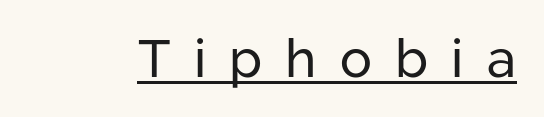
The image shows 53 px regular-weight sans-serif type, upright; set unusually wide letter spacing (+0.44 em), underlined; low stroke contrast and a medium x-height.
